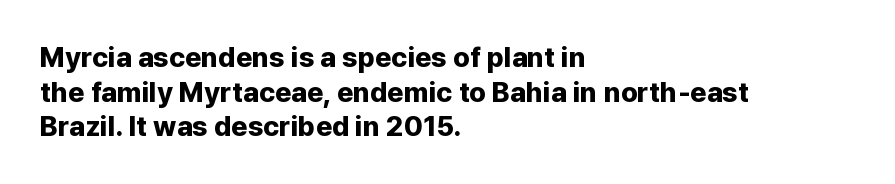
Q: Is the text bold? A: Yes.
Q: Is the text italic (slanted)? A: No, it is upright.
Q: Is the typeface a serif or a sans-serif typeface? A: Sans-serif.
Q: Is the text underlined? A: No.
Q: How is the paragraph aligned? A: Left-aligned.
Q: Is the spacing between letters normal or unusually wide? A: Normal.
Q: Width (condensed, normal, or wide)? A: Normal.
Q: Stroke contrast? A: Low.
Q: x-height? A: Medium.
Q: Monospaced? A: No.
